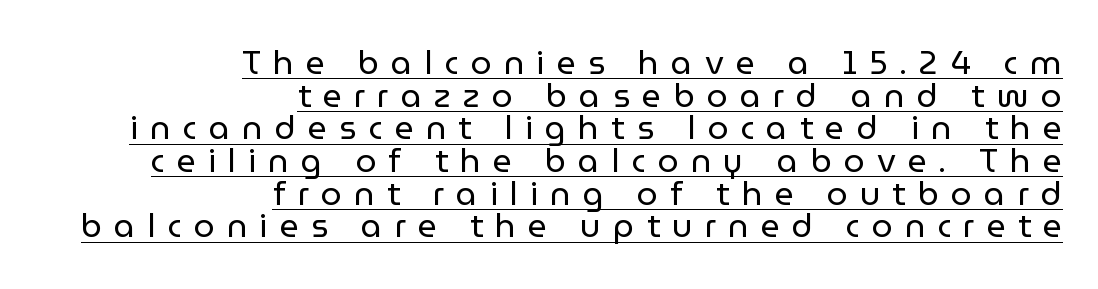
Q: Is the text bold? A: No.
Q: Is the text italic (slanted)? A: No, it is upright.
Q: Is the typeface a serif or a sans-serif typeface? A: Sans-serif.
Q: Is the text underlined? A: Yes.
Q: How is the paragraph aligned? A: Right-aligned.
Q: Is the spacing between letters normal or unusually wide? A: Unusually wide.
Q: Is the spacing between lines tight, normal or loose? A: Tight.
Q: Width (condensed, normal, or wide)? A: Normal.
Q: Stroke contrast? A: Low.
Q: x-height? A: Medium.
Q: Monospaced? A: No.
